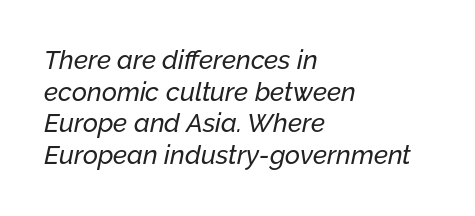
Horizontally, the lines are justified to the leading edge only. Notice how the stems are inclined rather than vertical — that's the hallmark of italics. The passage shown has conventional tracking throughout. Quick note: underline off.
